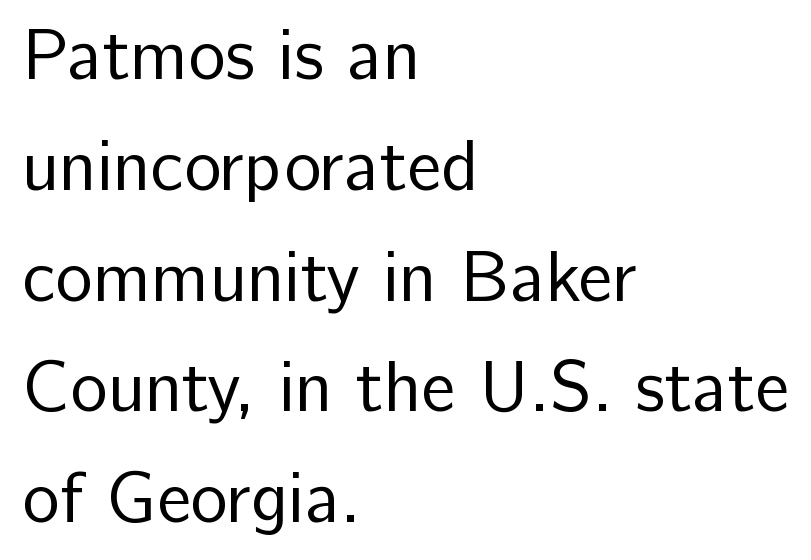
Q: Is the text bold? A: No.
Q: Is the text italic (slanted)? A: No, it is upright.
Q: Is the typeface a serif or a sans-serif typeface? A: Sans-serif.
Q: Is the text underlined? A: No.
Q: How is the paragraph aligned? A: Left-aligned.
Q: Is the spacing between letters normal or unusually wide? A: Normal.
Q: Is the spacing between lines tight, normal or loose? A: Normal.
Q: Width (condensed, normal, or wide)? A: Normal.
Q: Stroke contrast? A: Low.
Q: x-height? A: Medium.
Q: Monospaced? A: No.
